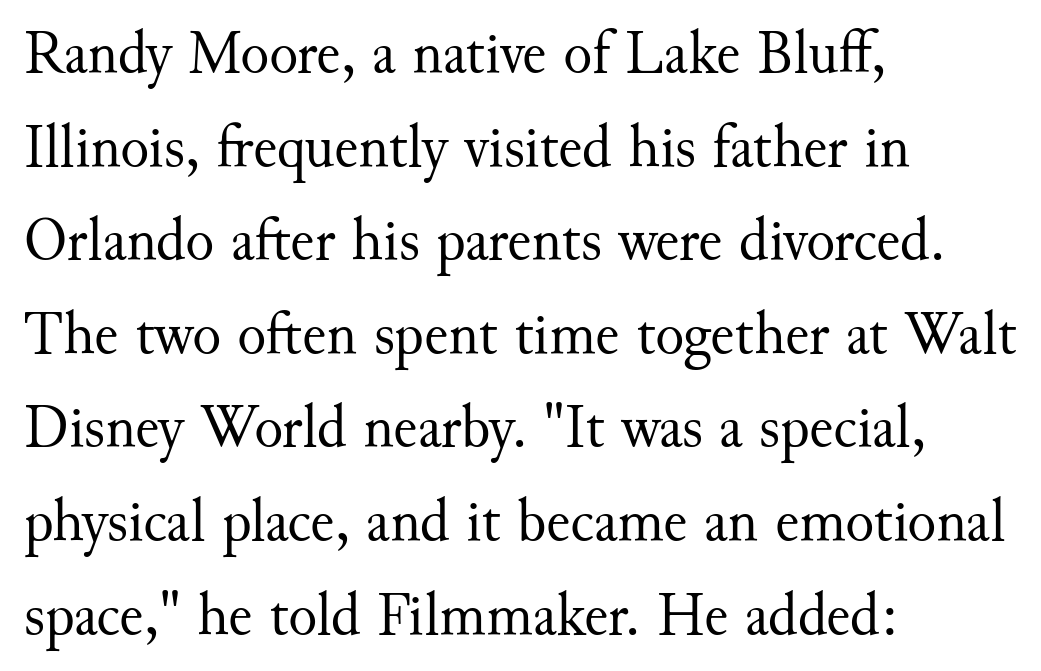
The image shows 60 px regular-weight serif type, upright; set left-aligned, normal line spacing (1.56x), normal letter spacing, not underlined; medium stroke contrast and a small x-height.
